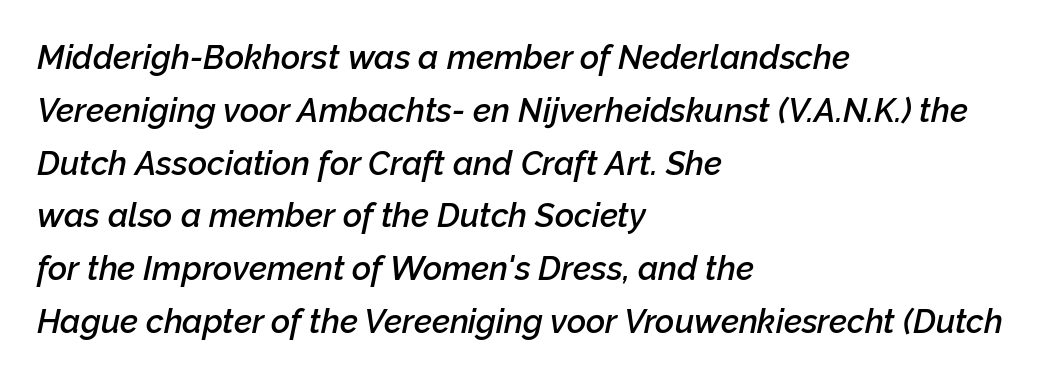
The image shows 33 px semibold type, italic (leaning right); set left-aligned, normal line spacing (1.6x), normal letter spacing, not underlined; low stroke contrast and a medium x-height.
